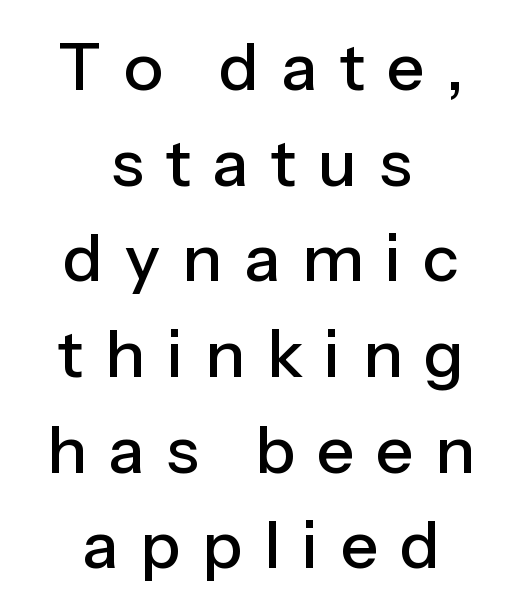
Q: Is the text italic (slanted)? A: No, it is upright.
Q: Is the typeface a serif or a sans-serif typeface? A: Sans-serif.
Q: Is the text underlined? A: No.
Q: How is the paragraph aligned? A: Centered.
Q: Is the spacing between letters normal or unusually wide? A: Unusually wide.
Q: Is the spacing between lines tight, normal or loose? A: Normal.
Q: Width (condensed, normal, or wide)? A: Normal.
Q: Stroke contrast? A: Low.
Q: x-height? A: Medium.
Q: Monospaced? A: No.
